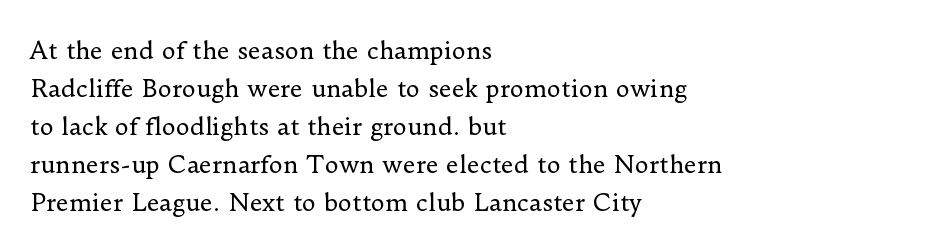
Caption: standard tracking, unaltered. How would I describe the line gaps? Plain and ordinary. Notice how the stems are strictly vertical — no italics here. The typeface has the unassuming heft of standard copy or less. The lines are quadded left.
